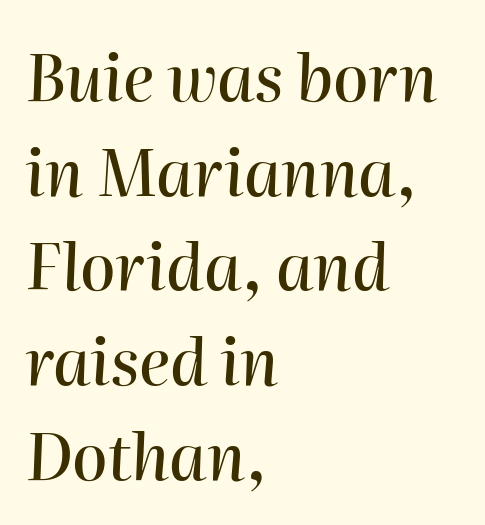
Q: Is the text italic (slanted)? A: Yes, it leans right by about 2 degrees.
Q: Is the text underlined? A: No.
Q: How is the paragraph aligned? A: Left-aligned.
Q: Is the spacing between letters normal or unusually wide? A: Normal.
Q: Is the spacing between lines tight, normal or loose? A: Normal.
Q: Width (condensed, normal, or wide)? A: Normal.
Q: Stroke contrast? A: High.
Q: x-height? A: Medium.
Q: Monospaced? A: No.
